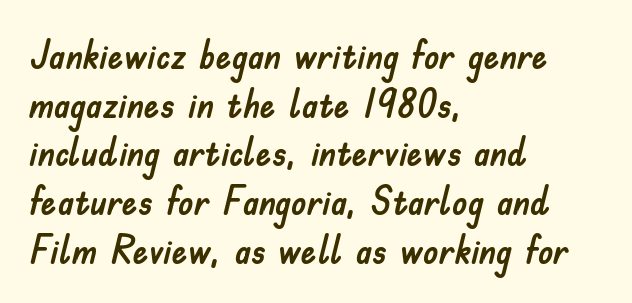
The image shows 39 px sans-serif type; set left-aligned, normal line spacing (1.25x), normal letter spacing, not underlined; low stroke contrast and a small x-height.
